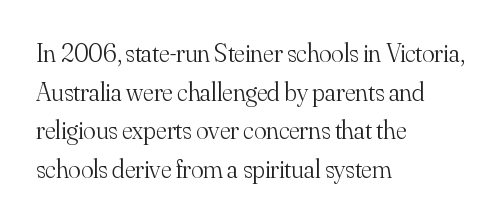
Posture: vertical. The weight tops out at a normal text grade. Words appear dense and cohesive because spacing is normal. If you drew a ruler down the left edge, every line would touch it. Line spacing here is normal. Underline: absent.
